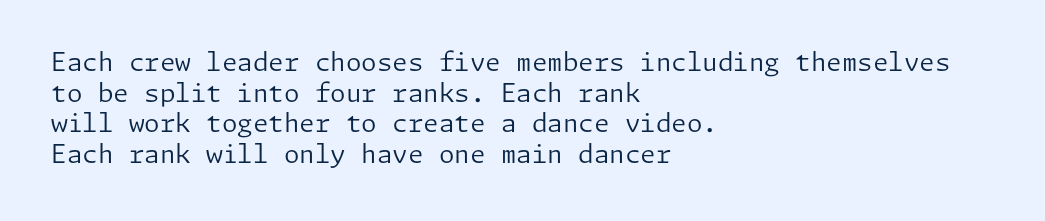
Q: Is the text bold? A: No.
Q: Is the text italic (slanted)? A: No, it is upright.
Q: Is the text underlined? A: No.
Q: How is the paragraph aligned? A: Left-aligned.
Q: Is the spacing between letters normal or unusually wide? A: Normal.
